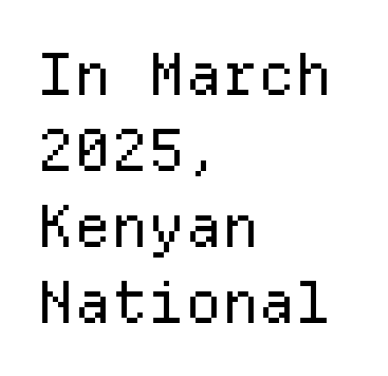
The image shows 58 px regular-weight sans-serif type, upright, monospaced; set left-aligned, normal line spacing (1.31x), normal letter spacing, not underlined; low stroke contrast and a medium x-height.
